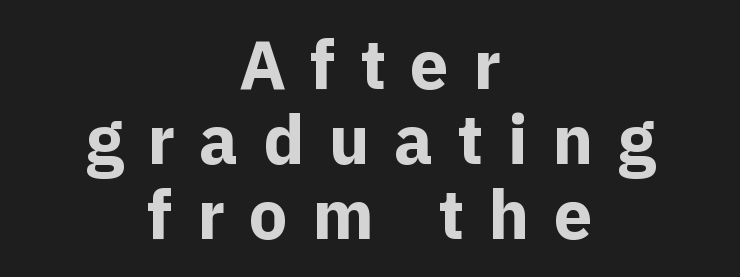
Q: Is the text bold? A: Yes.
Q: Is the text italic (slanted)? A: No, it is upright.
Q: Is the typeface a serif or a sans-serif typeface? A: Sans-serif.
Q: Is the text underlined? A: No.
Q: How is the paragraph aligned? A: Centered.
Q: Is the spacing between letters normal or unusually wide? A: Unusually wide.
Q: Is the spacing between lines tight, normal or loose? A: Tight.
Q: Width (condensed, normal, or wide)? A: Normal.
Q: x-height? A: Medium.
Q: Monospaced? A: No.
